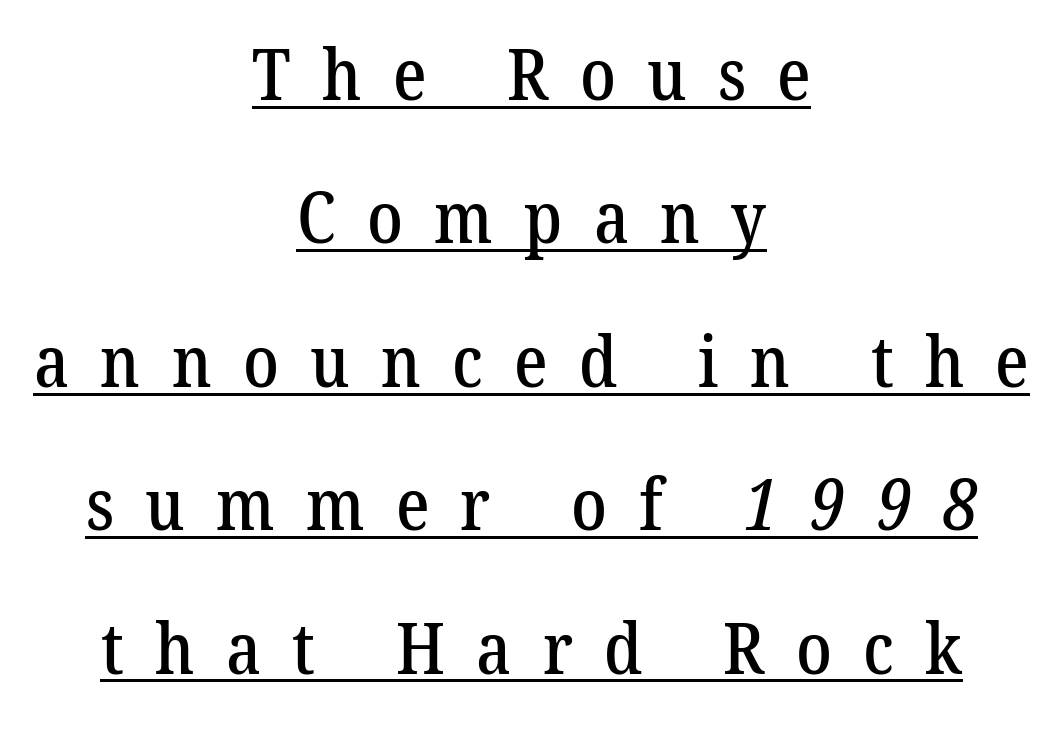
The letterforms stand isolated, each surrounded by extra space. The rendering uses the underline text-decoration. Each new line begins a long way beneath the previous one. Centered paragraph, ragged on both sides. The glyphs in this specimen are seriffed. The passage shown is typed in a proportional face where columns would drift.
